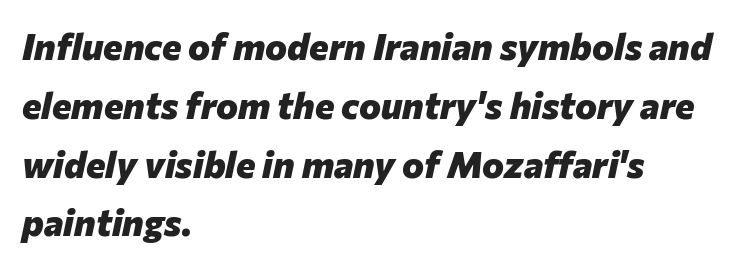
Bare-footed words on every line. The passage shown has conventional tracking throughout. Its strokes are broad and dark, the hallmark of bold type. Visually the block forms a straight wall on the left and a jagged coastline on the right. Do the characters align in a grid? No, the font is proportional. A normal amount of white space separates one row of letters from the next.
